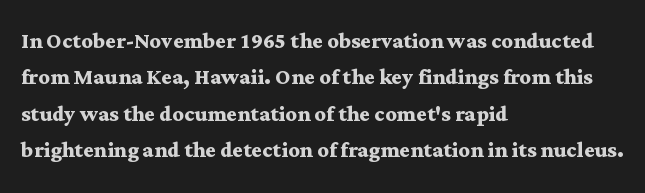
The image shows 28 px semibold, wide serif type, upright; set left-aligned, normal line spacing (1.3x), normal letter spacing, not underlined; medium stroke contrast and a medium x-height.
